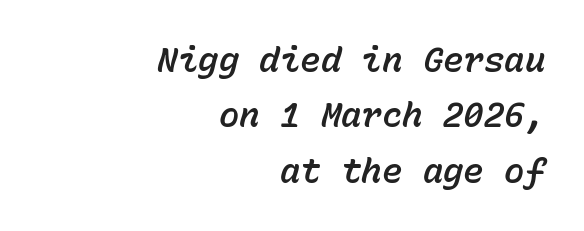
In terms of leading, this rendering sits right in the middle. The lettering tilts uniformly, giving the passage an italic look. The passage is arranged like a letterhead date or caption credit — flush right. Honestly, the letter spacing is just normal — you wouldn't notice it.
